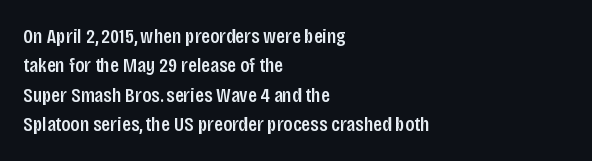
{"italic": "no", "bold": "semi", "underline": "no", "align": "left", "line_spacing": "normal", "line_spacing_ratio": 1.4, "letter_spacing": "normal", "letter_spacing_em": 0.0, "glyph_px": 21}
